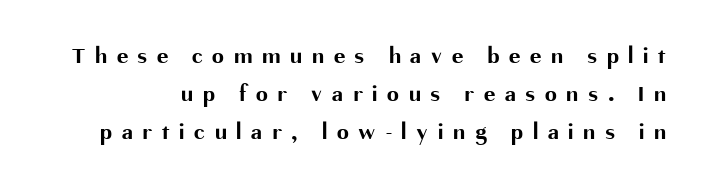
Q: Is the text bold? A: Yes.
Q: Is the text italic (slanted)? A: No, it is upright.
Q: Is the text underlined? A: No.
Q: Is the spacing between letters normal or unusually wide? A: Unusually wide.
Q: Is the spacing between lines tight, normal or loose? A: Normal.
